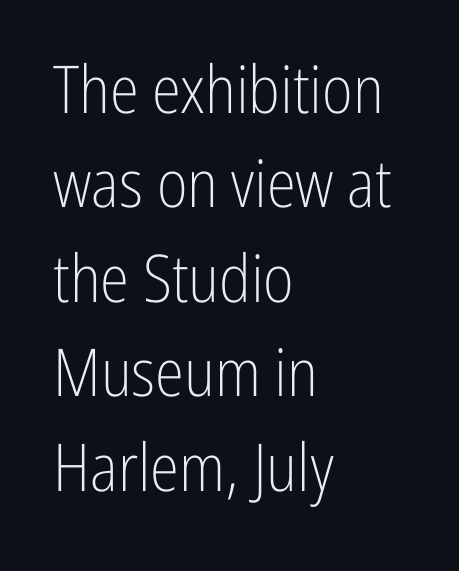
Q: Is the text bold? A: No.
Q: Is the text italic (slanted)? A: No, it is upright.
Q: Is the typeface a serif or a sans-serif typeface? A: Sans-serif.
Q: Is the text underlined? A: No.
Q: How is the paragraph aligned? A: Left-aligned.
Q: Is the spacing between letters normal or unusually wide? A: Normal.
Q: Is the spacing between lines tight, normal or loose? A: Normal.
Q: Width (condensed, normal, or wide)? A: Condensed.
Q: Stroke contrast? A: Low.
Q: x-height? A: Medium.
Q: Monospaced? A: No.
